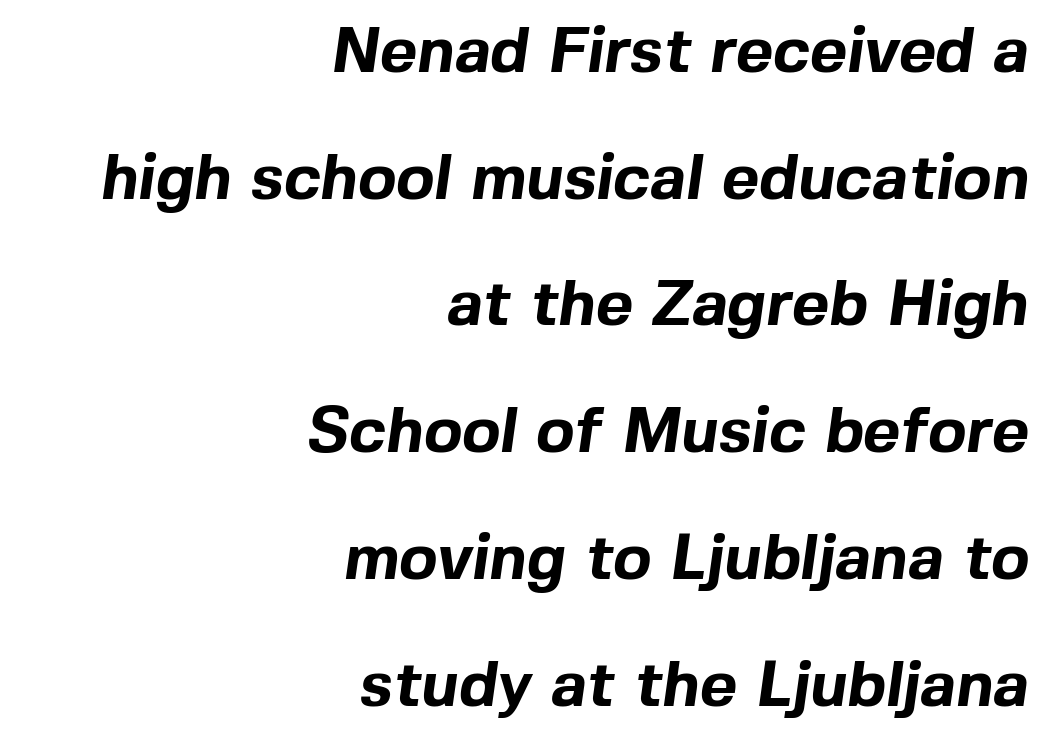
The image shows 64 px bold sans-serif type; set right-aligned, loose line spacing (1.98x), normal letter spacing, not underlined; a medium x-height.
